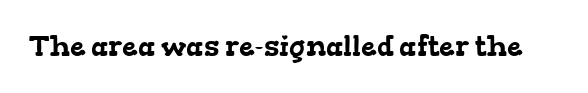
{"serif": "yes", "width": "wide", "stroke_contrast": "low", "x_height": "medium", "monospaced": "no", "underline": "no", "letter_spacing": "normal", "letter_spacing_em": 0.0, "glyph_px": 28}
